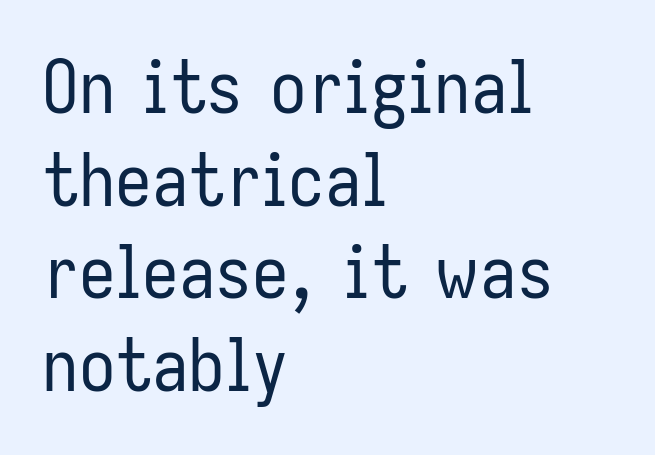
Q: Is the text bold? A: No.
Q: Is the text italic (slanted)? A: No, it is upright.
Q: Is the typeface a serif or a sans-serif typeface? A: Sans-serif.
Q: Is the text underlined? A: No.
Q: How is the paragraph aligned? A: Left-aligned.
Q: Is the spacing between letters normal or unusually wide? A: Normal.
Q: Is the spacing between lines tight, normal or loose? A: Normal.
Q: Width (condensed, normal, or wide)? A: Condensed.
Q: Stroke contrast? A: Low.
Q: x-height? A: Medium.
Q: Monospaced? A: No.
